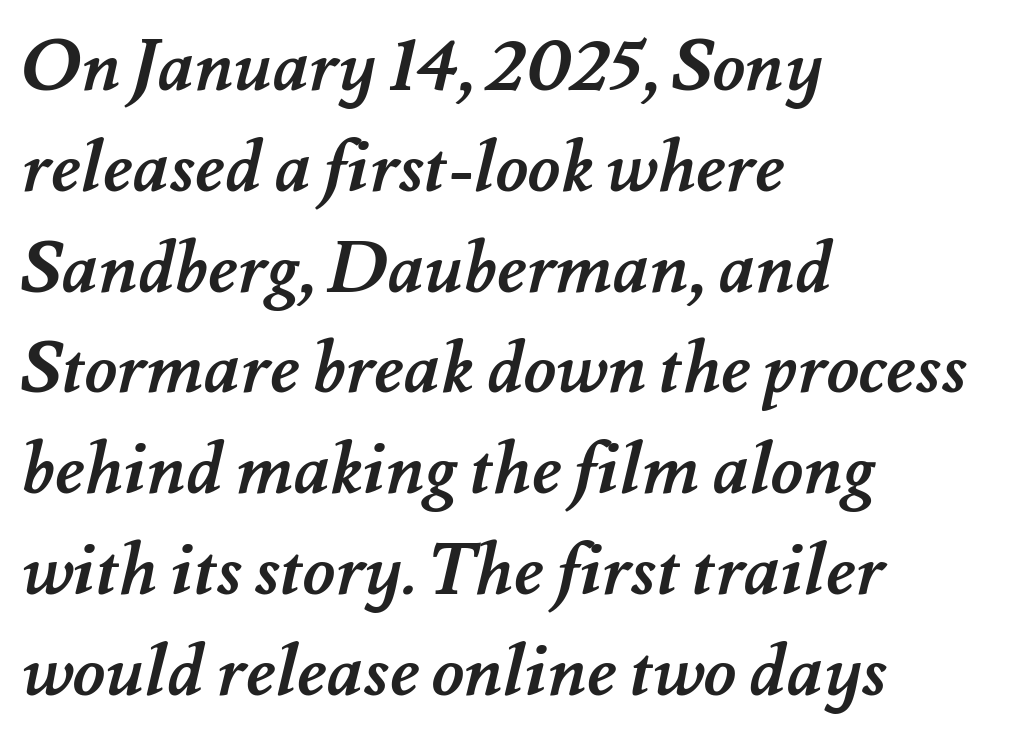
Q: Is the text bold? A: Yes.
Q: Is the text underlined? A: No.
Q: How is the paragraph aligned? A: Left-aligned.
Q: Is the spacing between letters normal or unusually wide? A: Normal.
Q: Is the spacing between lines tight, normal or loose? A: Normal.
Q: Width (condensed, normal, or wide)? A: Normal.
Q: Stroke contrast? A: Medium.
Q: x-height? A: Small.
Q: Monospaced? A: No.
